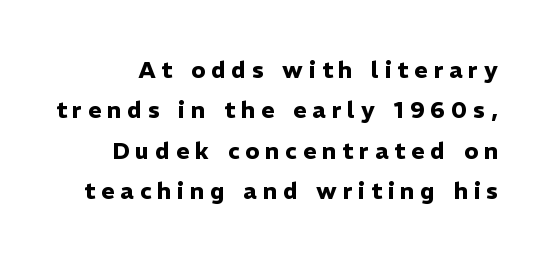
Q: Is the text bold? A: Yes.
Q: Is the text italic (slanted)? A: No, it is upright.
Q: Is the text underlined? A: No.
Q: Is the spacing between letters normal or unusually wide? A: Unusually wide.
